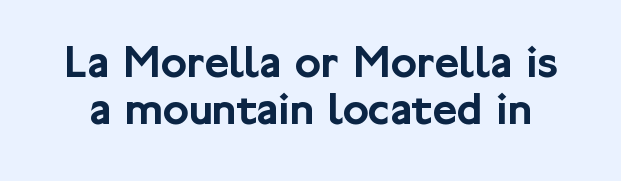
The space beneath each line is pristine and unruled. Here the glyphs are tracked normally, forming tight word shapes. Compared with typical paragraphs, the rows here are closer together. These lines are rendered in a variable-pitch font. These lines are composed in type without serifs. The type sits square on the baseline with zero lean.
